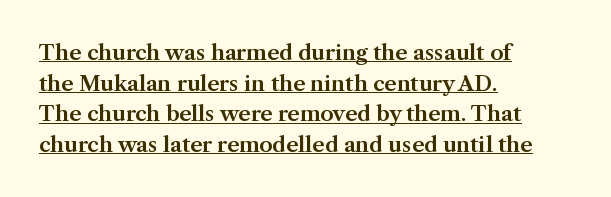
{"italic": "no", "underline": "yes", "align": "left", "line_spacing": "normal", "line_spacing_ratio": 1.46, "letter_spacing": "normal", "letter_spacing_em": 0.0, "glyph_px": 21}
